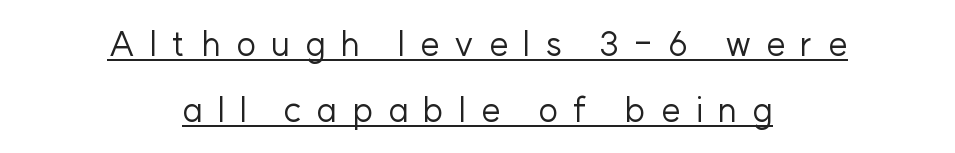
{"serif": "no", "italic": "no", "bold": "no", "weight": "regular", "width": "normal", "stroke_contrast": "low", "x_height": "medium", "monospaced": "no", "underline": "yes", "align": "center", "line_spacing": "loose", "line_spacing_ratio": 1.93, "letter_spacing": "wide", "letter_spacing_em": 0.44, "glyph_px": 34}
